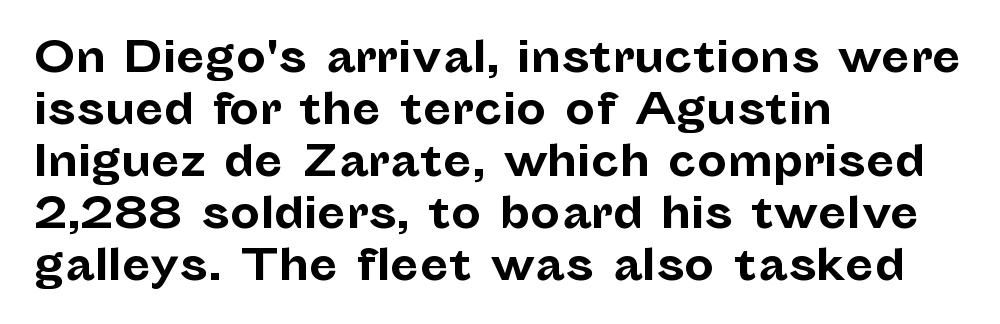
Unlike italic type, these characters show no tilt at all. The glyphs in this specimen are sans serif. Notice how the passage keeps a crisp vertical edge on the left only. Heft: maximum for text — a bold. Do the characters align in a grid? No, the font is proportional. A typesetter would call this zero additional tracking.
